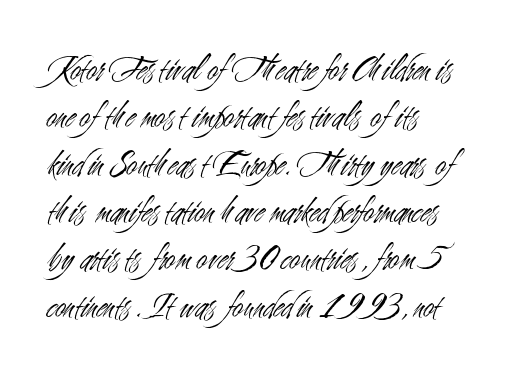
Q: Is the text bold? A: No.
Q: Is the text italic (slanted)? A: Yes.
Q: Is the typeface a serif or a sans-serif typeface? A: Sans-serif.
Q: Is the text underlined? A: No.
Q: Is the spacing between letters normal or unusually wide? A: Normal.
Q: Is the spacing between lines tight, normal or loose? A: Normal.
Q: Width (condensed, normal, or wide)? A: Condensed.
Q: Stroke contrast? A: Medium.
Q: x-height? A: Small.
Q: Monospaced? A: No.
